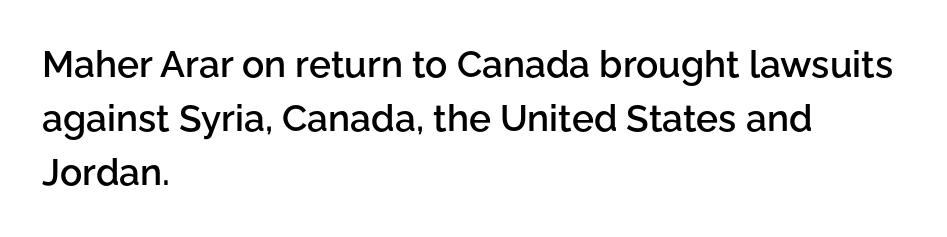
The image shows 37 px semibold sans-serif type, upright; set left-aligned, normal line spacing (1.46x), normal letter spacing, not underlined; low stroke contrast and a medium x-height.
